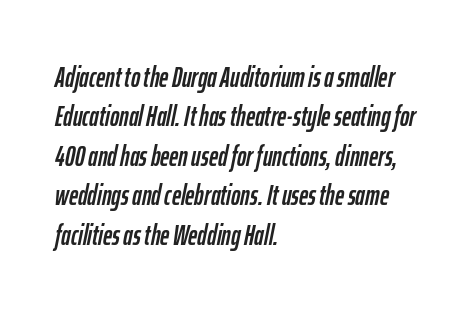
The passage shown is not underscored anywhere. The font's italic variant was chosen for this text. Tracking value appears to be zero — textbook default spacing. The face used here is proportionally spaced, like ordinary book or web type.
